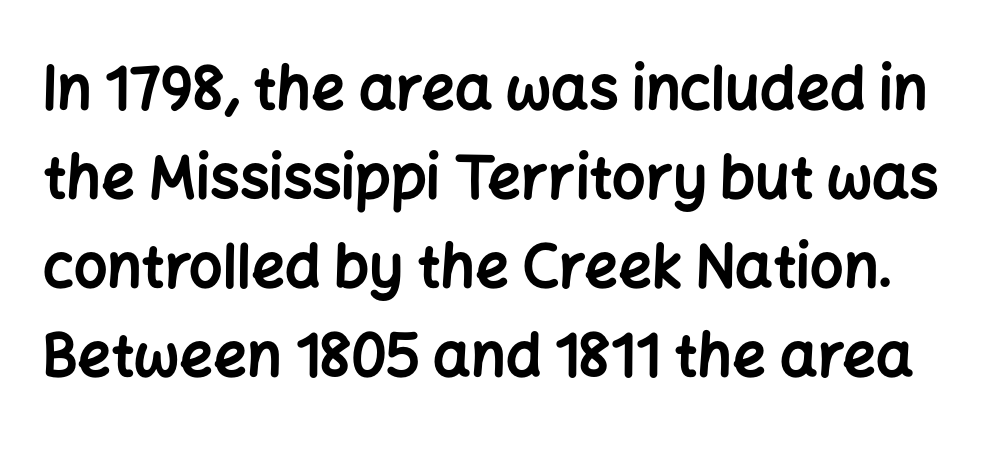
The image shows 59 px bold sans-serif type, upright; set normal line spacing (1.51x), normal letter spacing, not underlined; low stroke contrast and a medium x-height.
